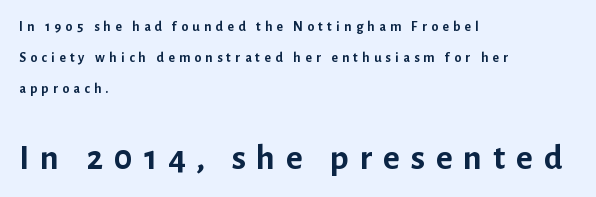
Letterform terminals end flat and unadorned throughout the passage. This rendering features lettering with no underline. The lower block of text is set noticeably larger than the block above it. The letterforms stand isolated, each surrounded by extra space. The font's upright variant was chosen for this text.
